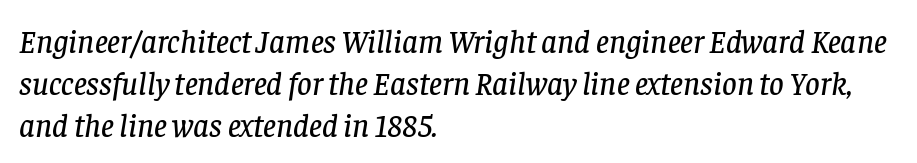
The image shows 32 px serif type, italic (leaning right); set left-aligned, normal line spacing (1.31x), normal letter spacing, not underlined; low stroke contrast and a large x-height.
